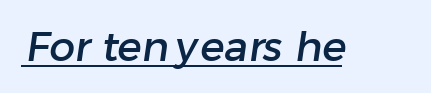
The rendered words wear a rule along their underside. This sample uses plain, unmodified letter spacing. The letters advance in unequal steps, a hallmark of proportional type. What kind of face is this? One without serifs — a sans.
